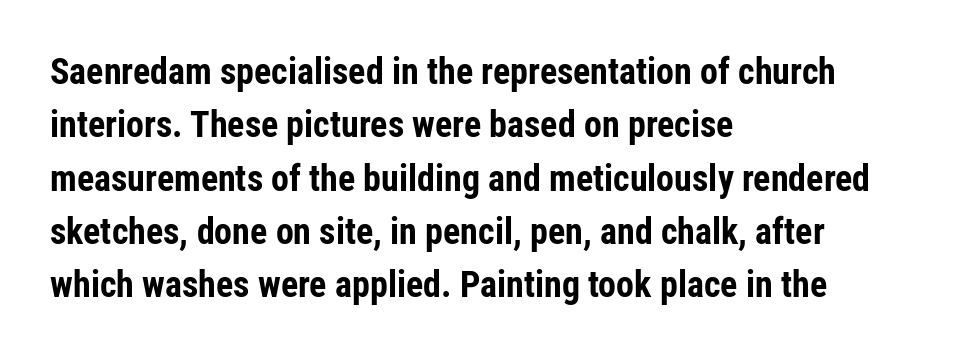
{"serif": "no", "italic": "no", "bold": "yes", "weight": "bold", "width": "condensed", "stroke_contrast": "low", "x_height": "medium", "monospaced": "no", "underline": "no", "align": "left", "line_spacing": "normal", "line_spacing_ratio": 1.48, "letter_spacing": "normal", "letter_spacing_em": 0.0, "glyph_px": 36}
